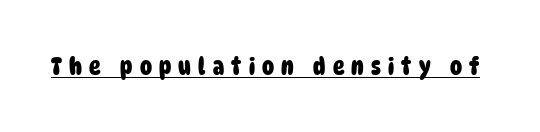
Stroke thickness is high; the sample reads as a true bold. Glyph-to-glyph distance is far greater than everyday printed text. A baseline rule has been typeset under these characters.
